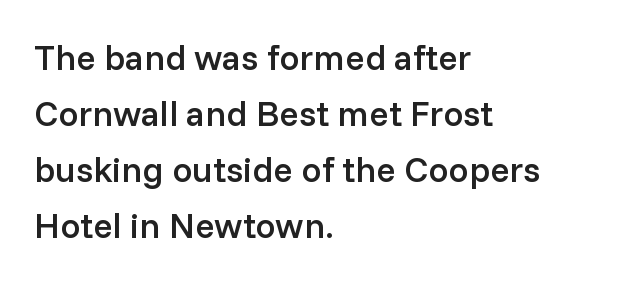
The rendering uses natural spacing where letterforms have individual widths. The passage is arranged the way most books set body copy — flush left. The letters are semibold — heavier than regular but short of a full bold. Tracking here is standard; glyphs follow each other at the usual distance. The foot of each line stays bare and open.
